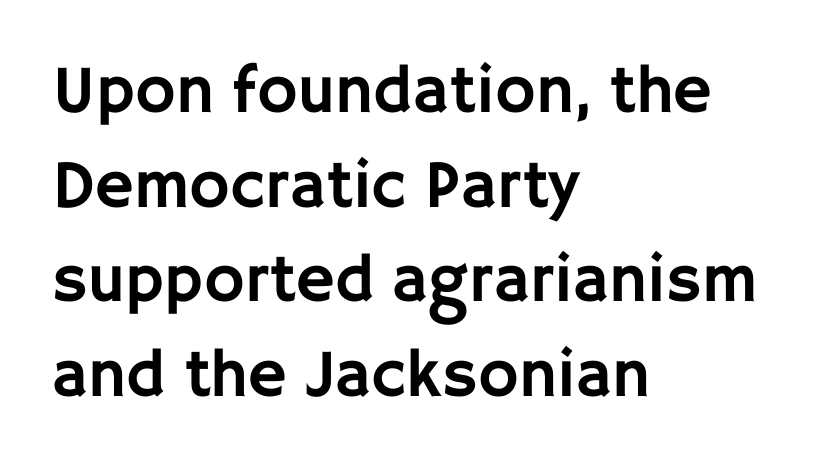
{"serif": "no", "italic": "no", "width": "normal", "stroke_contrast": "low", "x_height": "large", "monospaced": "no", "underline": "no", "align": "left", "line_spacing": "normal", "line_spacing_ratio": 1.39, "letter_spacing": "normal", "letter_spacing_em": 0.0, "glyph_px": 68}
